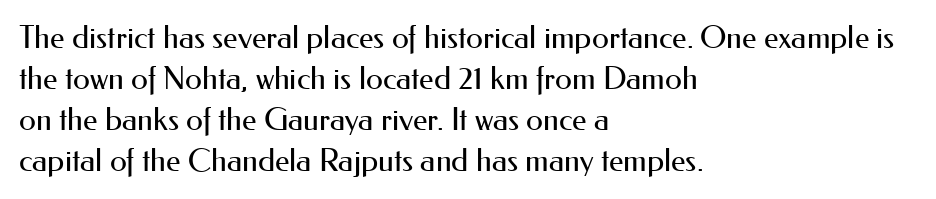
The image shows 31 px regular-weight sans-serif type, upright; set left-aligned, normal line spacing (1.32x), normal letter spacing, not underlined; medium stroke contrast and a small x-height.
